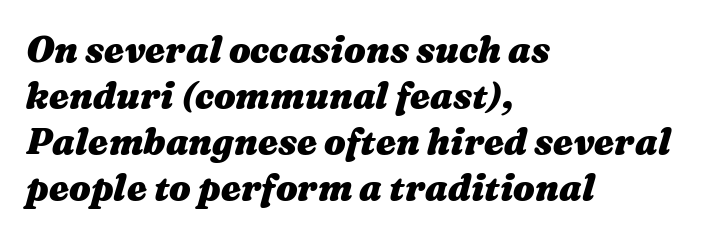
{"italic": "yes", "lean": "right", "slant_degrees": 16, "bold": "yes", "weight": "heavy", "width": "wide", "stroke_contrast": "medium", "x_height": "medium", "monospaced": "no", "underline": "no", "align": "left", "line_spacing": "normal", "line_spacing_ratio": 1.28, "letter_spacing": "normal", "letter_spacing_em": 0.0, "glyph_px": 36}
